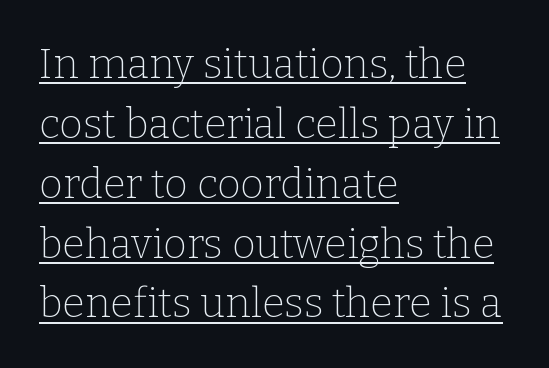
{"serif": "yes", "italic": "no", "bold": "no", "weight": "thin", "width": "normal", "stroke_contrast": "low", "x_height": "medium", "monospaced": "no", "underline": "yes", "align": "left", "line_spacing": "normal", "line_spacing_ratio": 1.46, "letter_spacing": "normal", "letter_spacing_em": 0.0, "glyph_px": 41}
